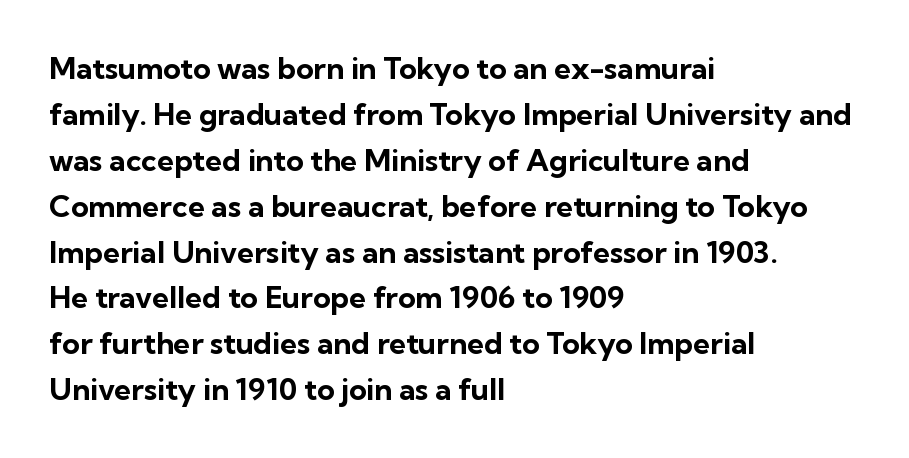
{"serif": "no", "italic": "no", "bold": "yes", "weight": "bold", "width": "normal", "stroke_contrast": "low", "x_height": "medium", "monospaced": "no", "underline": "no", "align": "left", "line_spacing": "normal", "line_spacing_ratio": 1.53, "letter_spacing": "normal", "letter_spacing_em": 0.0, "glyph_px": 30}
